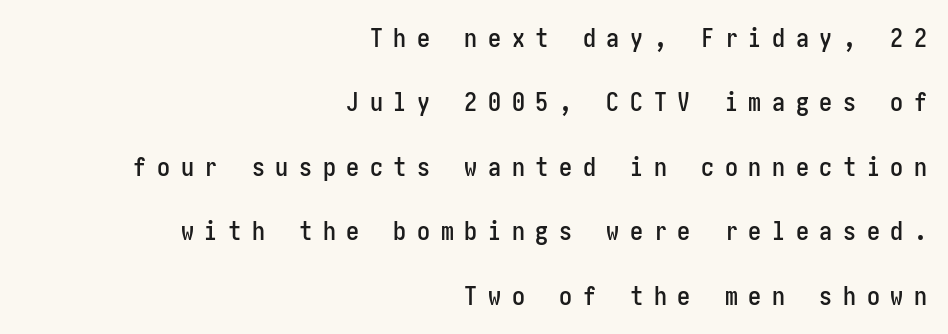
Horizontal alignment here is rightward, an uncommon choice for prose. Tracking value appears strongly positive — letters spread wide. Leading: increased. A roman cut, with each character standing at attention.
